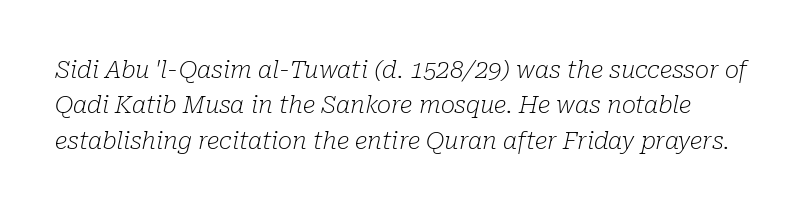
Glance below the letters and you will spot only blank space. This is oblique type, the kind used for emphasis or titles. Caption: face not bold, strokes unweighted. Caption: standard tracking, unaltered. The designer left line spacing at the default.
